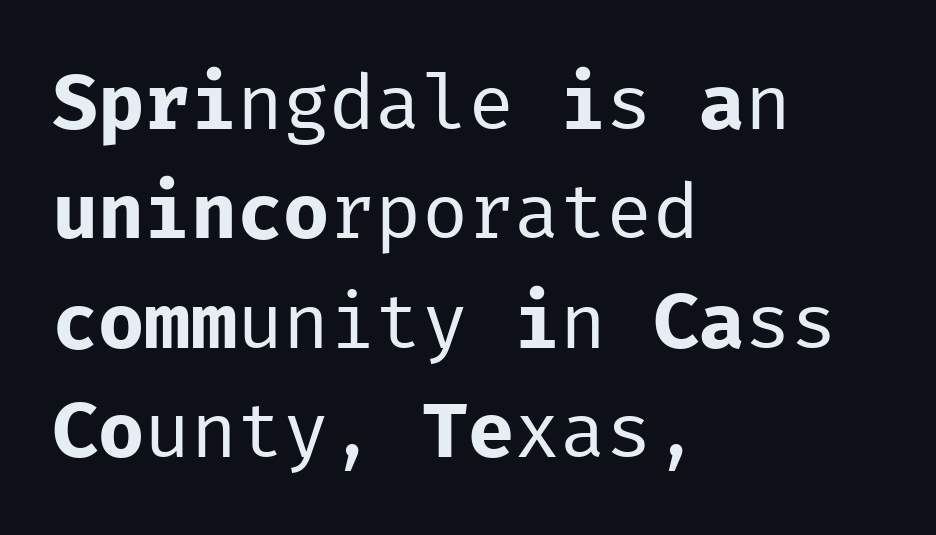
Is this a fixed-width face? Yes — each glyph sits in an identical cell. The text block is weighted toward the left margin, trailing off unevenly rightward. Vertically, the passage feels balanced, rows spaced as you'd expect. The font's upright variant was chosen for this text.
